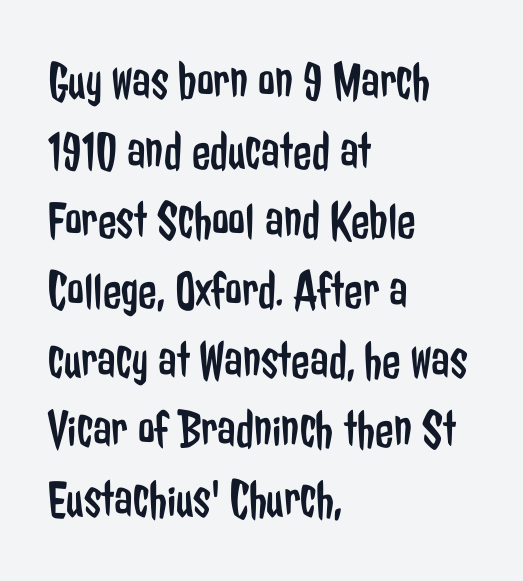
The foot of each line stays bare and open. The typesetter chose a ragged-right arrangement here. Unlike italic type, these characters show no tilt at all. The font sits on the lighter half of the weight spectrum, regular included. Is this a fixed-width face? No — the glyphs have proportional, varying widths.
